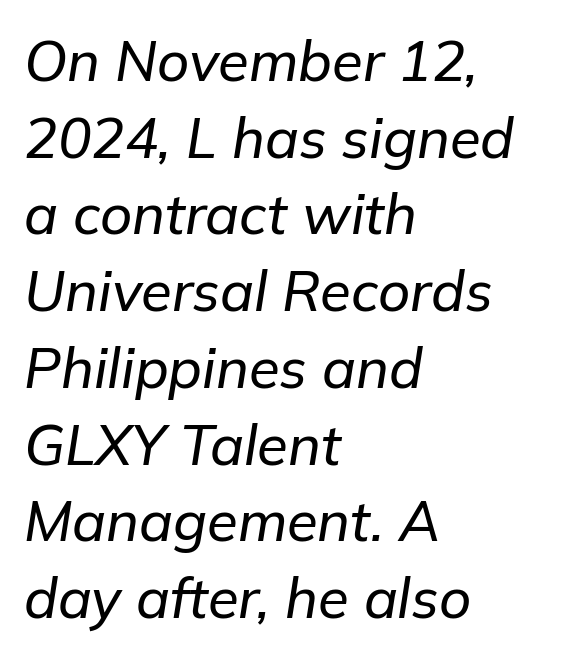
Q: Is the text italic (slanted)? A: Yes, it leans right by about 9 degrees.
Q: Is the text underlined? A: No.
Q: How is the paragraph aligned? A: Left-aligned.
Q: Is the spacing between letters normal or unusually wide? A: Normal.
Q: Is the spacing between lines tight, normal or loose? A: Normal.
Q: Width (condensed, normal, or wide)? A: Normal.
Q: Stroke contrast? A: Low.
Q: x-height? A: Medium.
Q: Monospaced? A: No.
